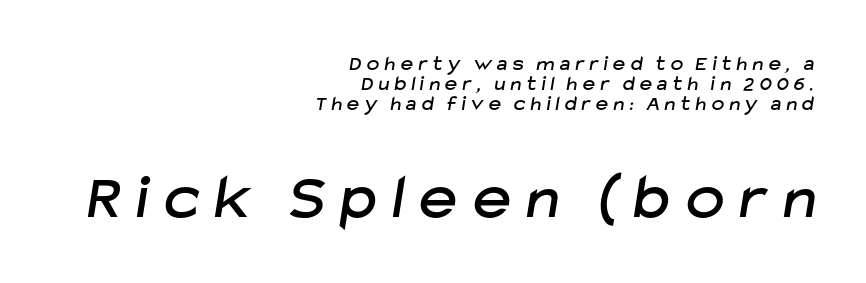
The image shows 64 px sans-serif type; set right-aligned, tight line spacing (0.96x), unusually wide letter spacing (+0.26 em), not underlined; the second (bottom) block is 3.05x larger; low stroke contrast and a medium x-height.
